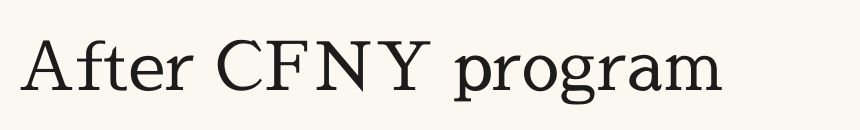
Q: Is the text bold? A: No.
Q: Is the text italic (slanted)? A: No, it is upright.
Q: Is the typeface a serif or a sans-serif typeface? A: Serif.
Q: Is the text underlined? A: No.
Q: Is the spacing between letters normal or unusually wide? A: Normal.
Q: Width (condensed, normal, or wide)? A: Normal.
Q: x-height? A: Medium.
Q: Monospaced? A: No.
